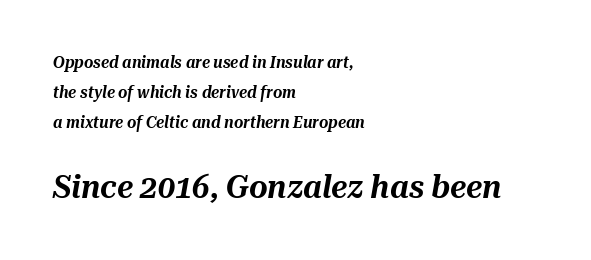
The lower block of text is set noticeably larger than the block above it. The letters advance in unequal steps, a hallmark of proportional type. Compared with ordinary roman type, these characters are visibly tilted. Characters follow at the spacing the type designer built in. Teacher's note: observe the even left margin — that is flush-left alignment. Nobody drew a line under any word here.
